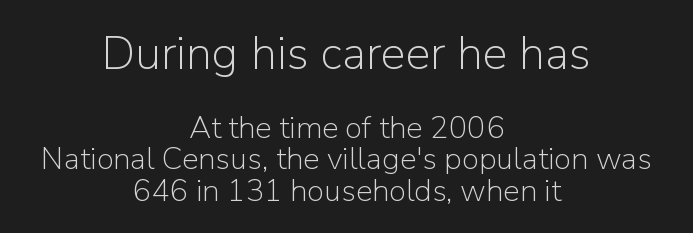
Do the letters lean? They stand straight. Vertical stems look standard width or narrower in stroke. The more generous point size was reserved for the upper chunk. What stands out about the letter spacing? Nothing — it is the standard amount. This sample has the flowing, uneven cadence of proportional lettering. Which margin do the lines hug? Neither — every line sits in the middle.
